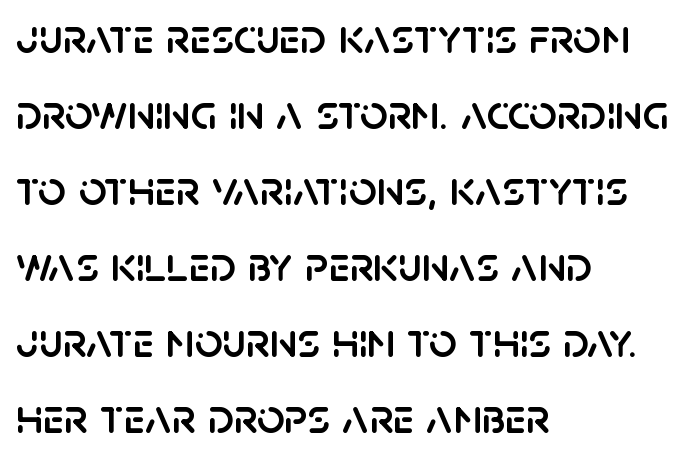
The image shows 49 px sans-serif type, upright; set left-aligned, normal line spacing (1.55x), normal letter spacing, not underlined; low stroke contrast and a large x-height.
